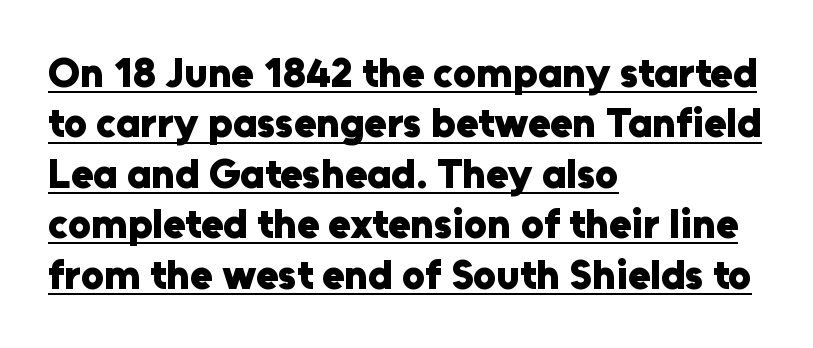
Q: Is the text bold? A: Yes.
Q: Is the text italic (slanted)? A: No, it is upright.
Q: Is the typeface a serif or a sans-serif typeface? A: Sans-serif.
Q: Is the text underlined? A: Yes.
Q: How is the paragraph aligned? A: Left-aligned.
Q: Is the spacing between letters normal or unusually wide? A: Normal.
Q: Width (condensed, normal, or wide)? A: Normal.
Q: Stroke contrast? A: Low.
Q: x-height? A: Medium.
Q: Monospaced? A: No.
